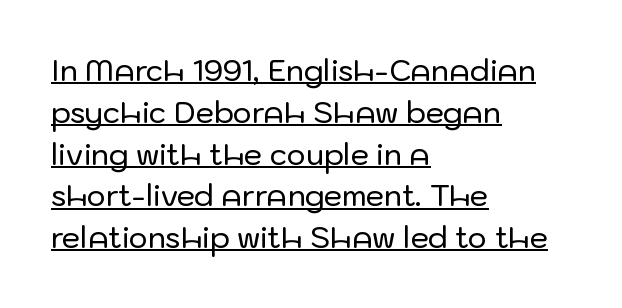
{"serif": "no", "italic": "no", "width": "normal", "stroke_contrast": "low", "x_height": "medium", "monospaced": "no", "underline": "yes", "align": "left", "line_spacing": "normal", "line_spacing_ratio": 1.44, "letter_spacing": "normal", "letter_spacing_em": 0.0, "glyph_px": 29}
